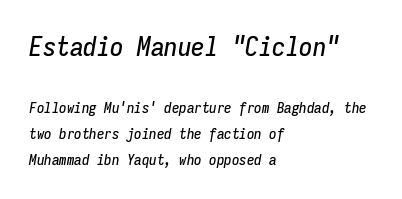
When letters slant like this, we call the style italic. The face used here appears at its bigger size in the upper chunk. Left-aligned paragraph, ragged on the right. Letters rest on an invisible, unmarked baseline. Tracking here is standard; glyphs follow each other at the usual distance.
